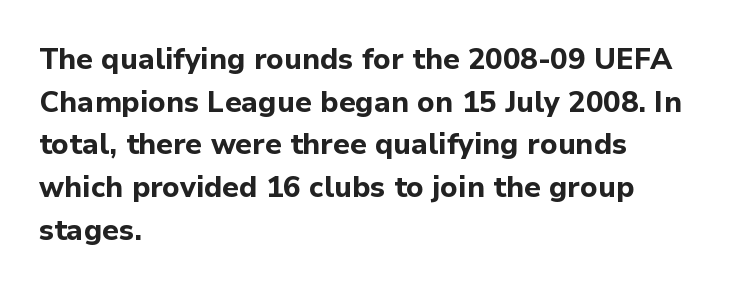
The image shows 29 px bold sans-serif type, upright; set left-aligned, normal line spacing (1.47x), normal letter spacing, not underlined; low stroke contrast and a medium x-height.
